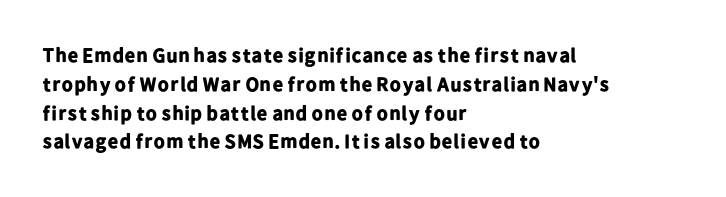
The image shows 20 px bold type, upright; set left-aligned, normal line spacing (1.44x), normal letter spacing, not underlined.
